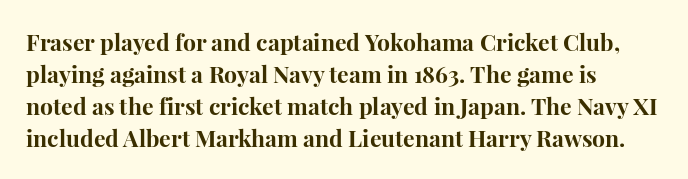
The image shows 23 px bold type, upright; set left-aligned, normal line spacing (1.39x), normal letter spacing, not underlined.
